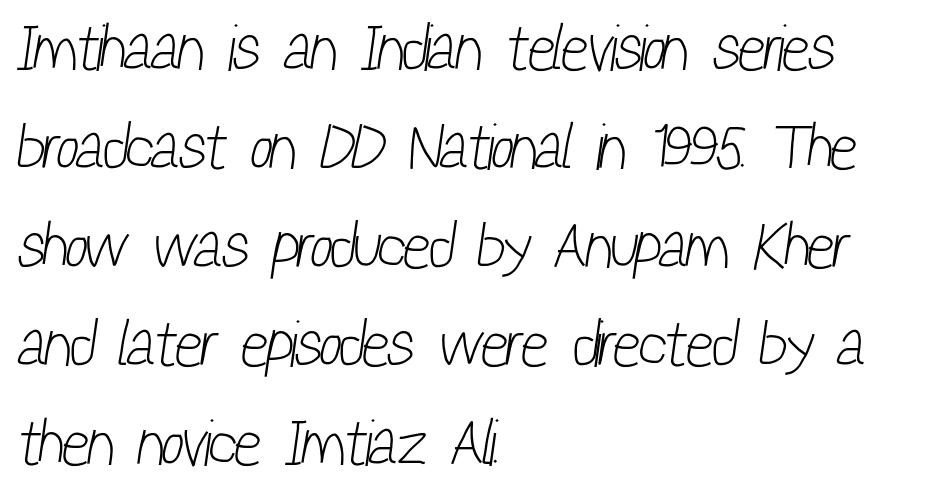
The image shows 65 px light, condensed sans-serif type; set left-aligned, normal line spacing (1.52x), normal letter spacing, not underlined; low stroke contrast and a medium x-height.
